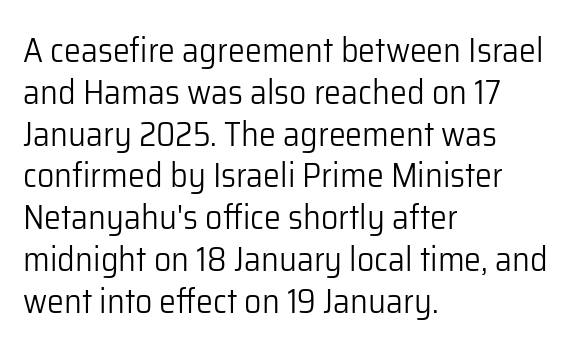
Q: Is the text bold? A: No.
Q: Is the text italic (slanted)? A: No, it is upright.
Q: Is the typeface a serif or a sans-serif typeface? A: Sans-serif.
Q: Is the text underlined? A: No.
Q: How is the paragraph aligned? A: Left-aligned.
Q: Is the spacing between letters normal or unusually wide? A: Normal.
Q: Width (condensed, normal, or wide)? A: Normal.
Q: Stroke contrast? A: Low.
Q: x-height? A: Medium.
Q: Monospaced? A: No.
